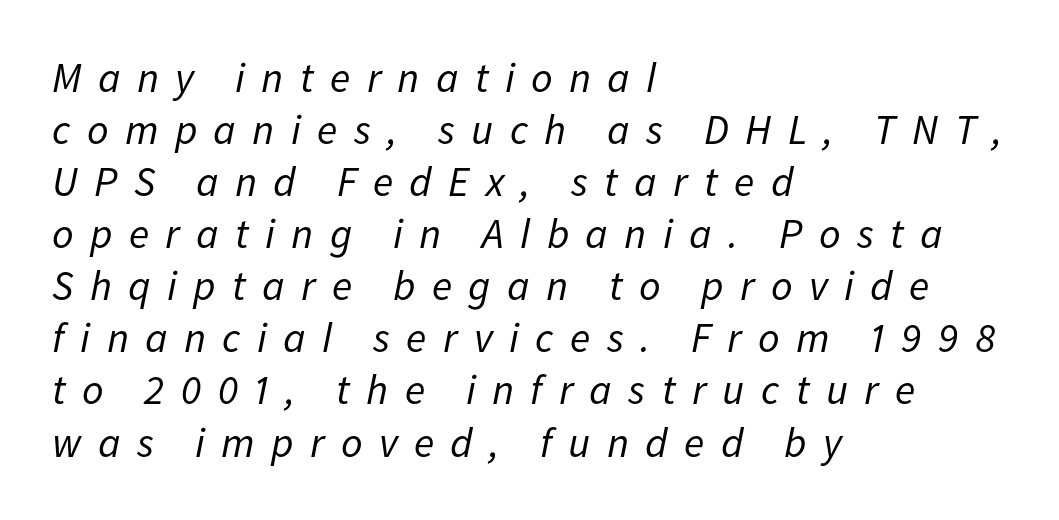
The image shows 42 px regular-weight type, italic (leaning right); set left-aligned, line spacing 1.24x, unusually wide letter spacing (+0.39 em), not underlined; low stroke contrast and a medium x-height.
